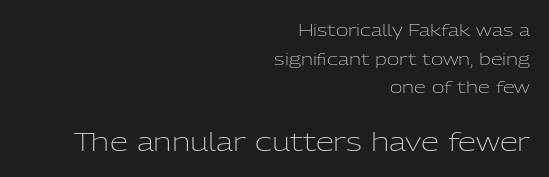
Q: Is the text bold? A: No.
Q: Is the text italic (slanted)? A: No, it is upright.
Q: Is the text underlined? A: No.
Q: How is the paragraph aligned? A: Right-aligned.
Q: Is the spacing between letters normal or unusually wide? A: Normal.
Q: Is the spacing between lines tight, normal or loose? A: Normal.
Q: Which block of text is set in a larger size, the first (top) or the second (bottom)? A: The second (bottom) one.
